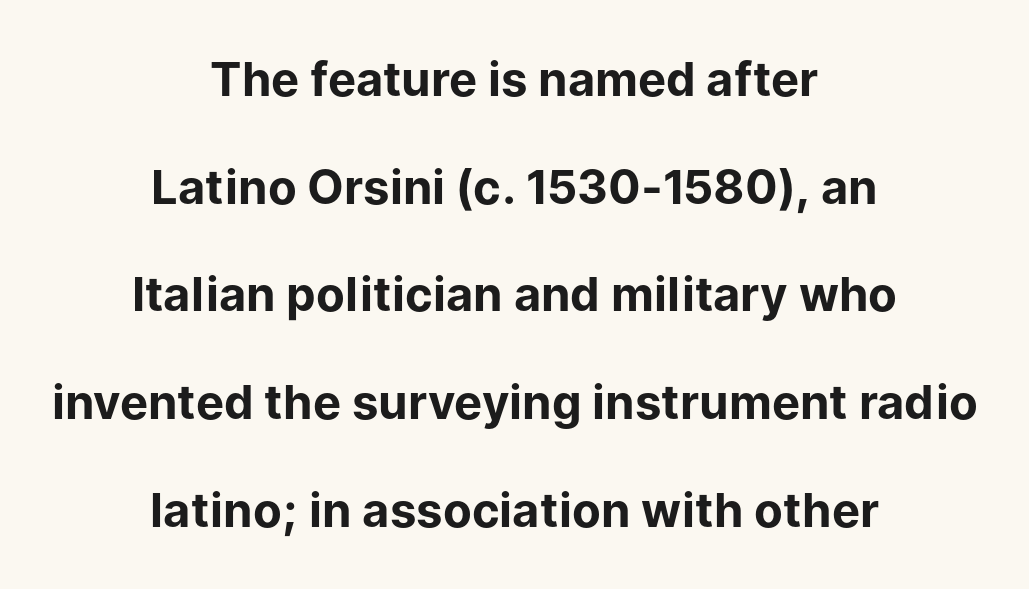
The image shows 47 px bold sans-serif type, upright; set centered, loose line spacing (2.29x), normal letter spacing, not underlined; low stroke contrast and a medium x-height.
